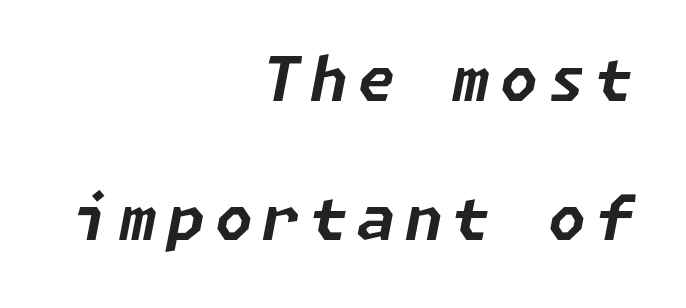
{"italic": "yes", "lean": "right", "slant_degrees": 11, "bold": "yes", "weight": "bold", "width": "normal", "stroke_contrast": "low", "x_height": "medium", "underline": "no", "align": "right", "line_spacing": "loose", "line_spacing_ratio": 2.28, "glyph_px": 61}
